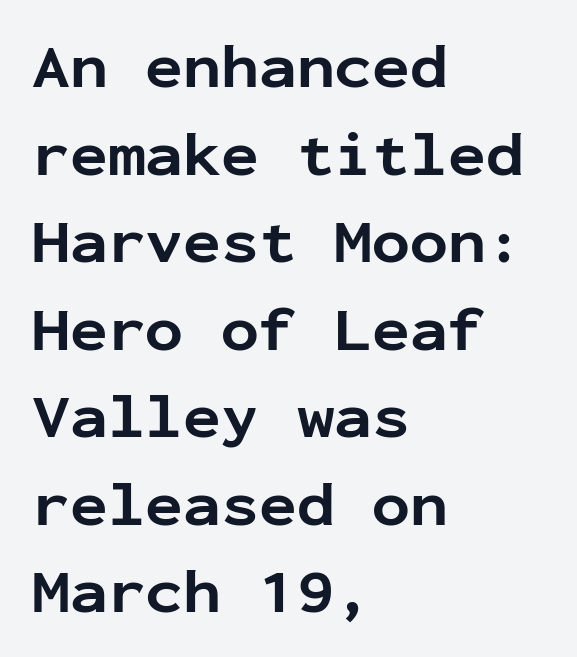
{"serif": "no", "italic": "no", "bold": "yes", "weight": "bold", "width": "normal", "stroke_contrast": "low", "x_height": "medium", "monospaced": "yes", "underline": "no", "align": "left", "line_spacing": "normal", "line_spacing_ratio": 1.39, "letter_spacing": "normal", "letter_spacing_em": 0.0, "glyph_px": 63}
